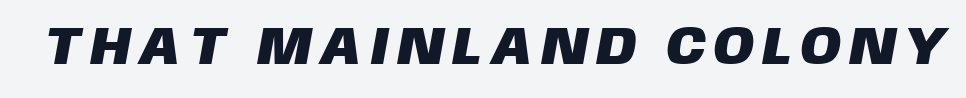
Q: Is the typeface a serif or a sans-serif typeface? A: Sans-serif.
Q: Is the text underlined? A: No.
Q: Is the spacing between letters normal or unusually wide? A: Unusually wide.
Q: Width (condensed, normal, or wide)? A: Normal.
Q: Stroke contrast? A: Low.
Q: x-height? A: Large.
Q: Monospaced? A: No.
